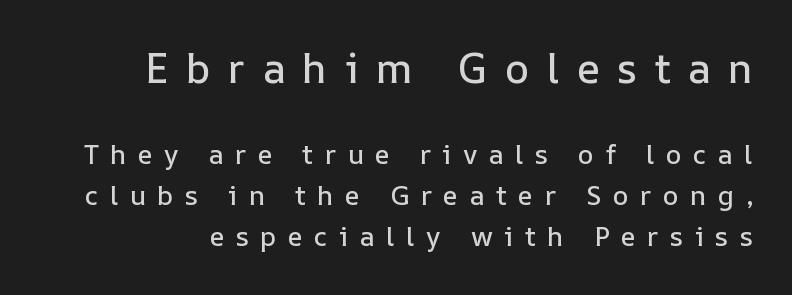
The image shows 41 px text type, upright; set normal line spacing (1.53x), unusually wide letter spacing (+0.42 em), not underlined; the first (top) block is 1.52x larger; low stroke contrast and a medium x-height.
